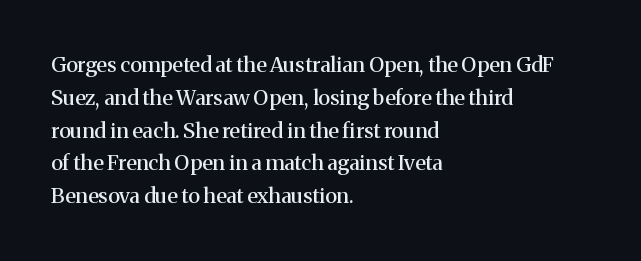
The image shows 21 px text type, upright; set left-aligned, normal line spacing (1.56x), normal letter spacing, not underlined.
